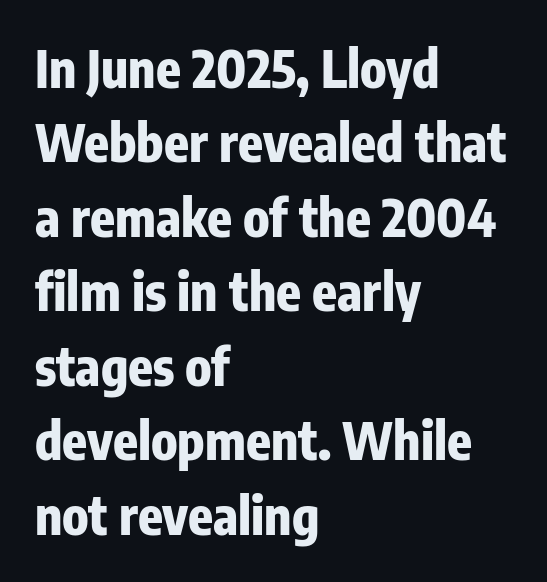
Q: Is the text bold? A: Yes.
Q: Is the text italic (slanted)? A: No, it is upright.
Q: Is the typeface a serif or a sans-serif typeface? A: Sans-serif.
Q: Is the text underlined? A: No.
Q: How is the paragraph aligned? A: Left-aligned.
Q: Is the spacing between letters normal or unusually wide? A: Normal.
Q: Is the spacing between lines tight, normal or loose? A: Normal.
Q: Width (condensed, normal, or wide)? A: Condensed.
Q: Stroke contrast? A: Low.
Q: x-height? A: Medium.
Q: Monospaced? A: No.
